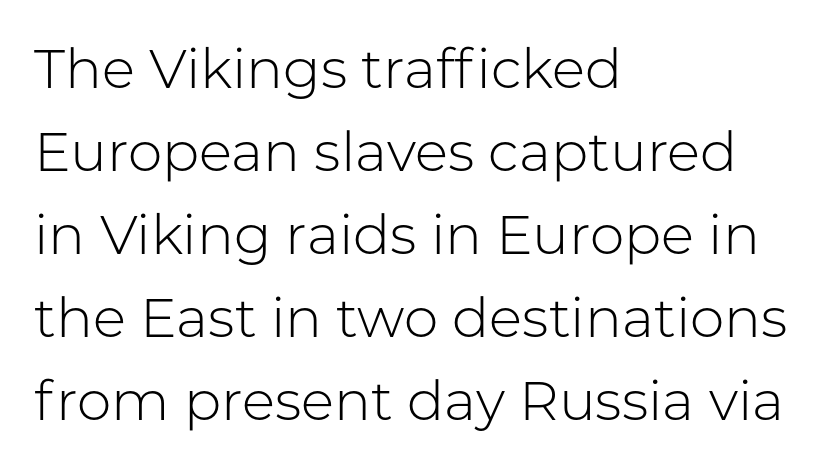
Between one letter and the next there's only the usual sliver of space. Think of a printed novel: that variable character pitch is what you see here. This sample keeps an unexceptional amount of space between lines. Regarding serifs, this sample does without them. These lines are set flush left with a ragged right edge. Descender tails drop into unmarked territory.
